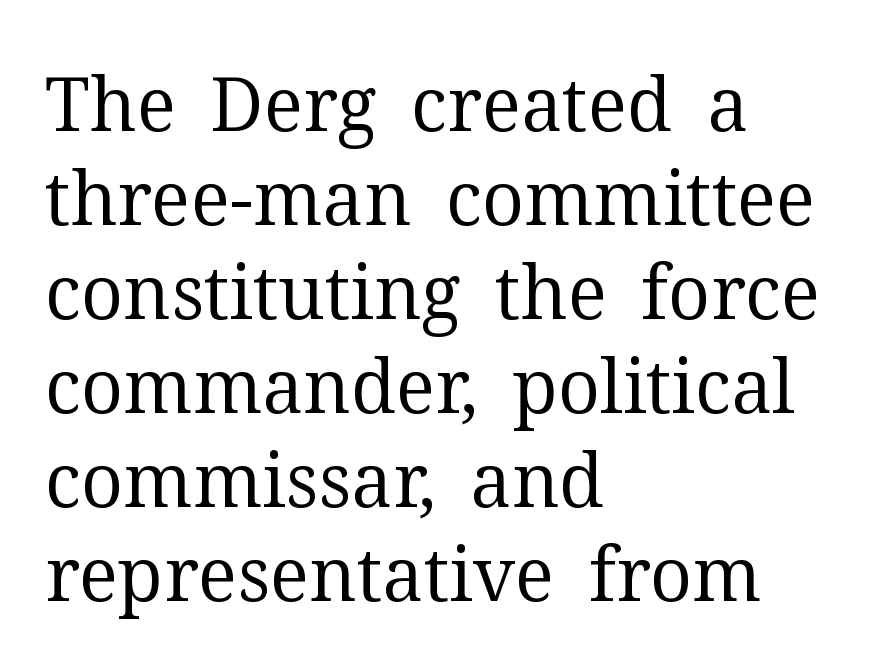
The image shows 74 px regular-weight serif type, upright; set left-aligned, normal line spacing (1.27x), normal letter spacing, not underlined; medium stroke contrast and a medium x-height.
